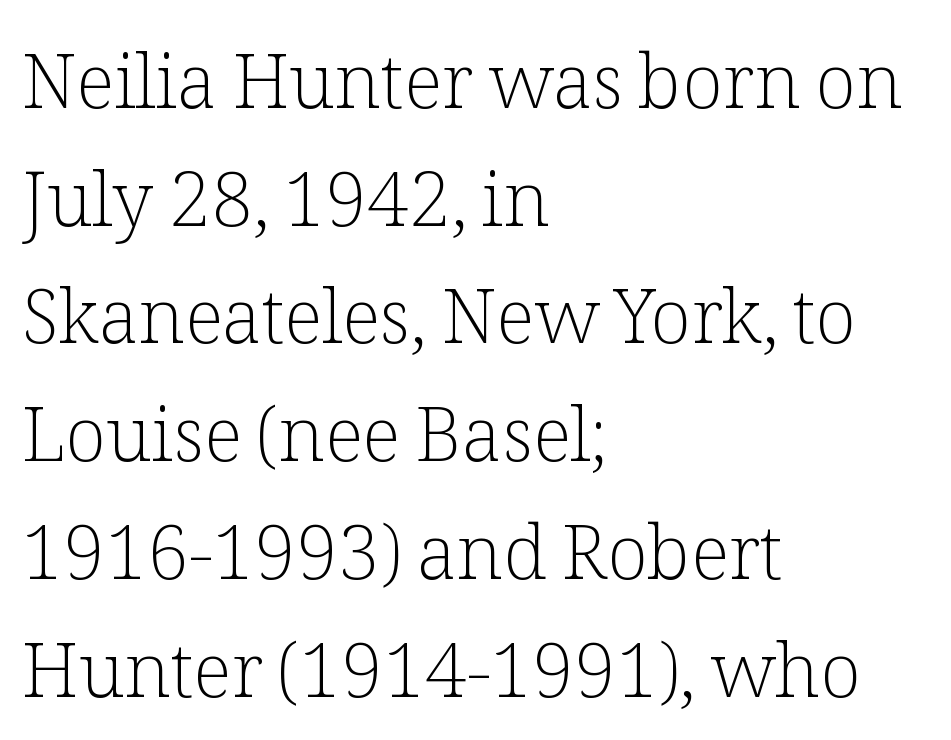
Q: Is the text bold? A: No.
Q: Is the text italic (slanted)? A: No, it is upright.
Q: Is the typeface a serif or a sans-serif typeface? A: Serif.
Q: Is the text underlined? A: No.
Q: How is the paragraph aligned? A: Left-aligned.
Q: Is the spacing between letters normal or unusually wide? A: Normal.
Q: Is the spacing between lines tight, normal or loose? A: Normal.
Q: Width (condensed, normal, or wide)? A: Normal.
Q: Stroke contrast? A: Low.
Q: x-height? A: Medium.
Q: Monospaced? A: No.
